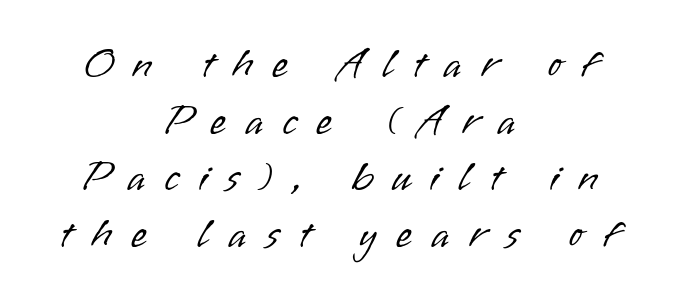
Is there much room between lines? A standard amount, neither cramped nor airy. Each word looks stretched out because of the extra space between its letters. Font category for this specimen: sans-serif.
